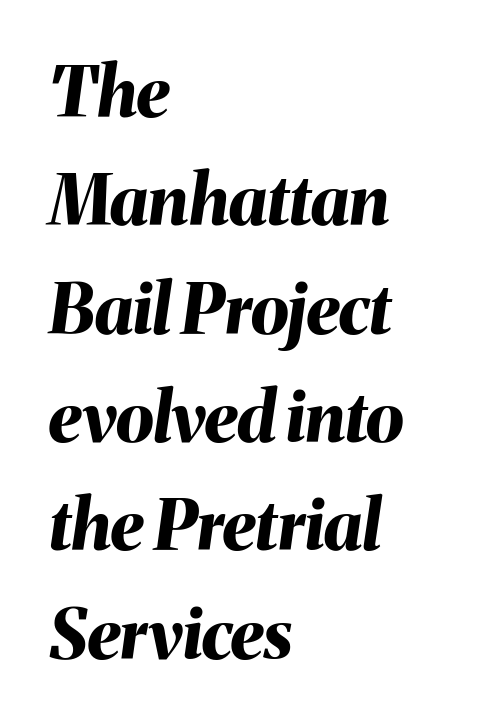
{"italic": "yes", "lean": "right", "slant_degrees": 8, "bold": "yes", "weight": "bold", "width": "normal", "stroke_contrast": "medium", "x_height": "medium", "monospaced": "no", "underline": "no", "align": "left", "line_spacing": "normal", "line_spacing_ratio": 1.57, "letter_spacing": "normal", "letter_spacing_em": 0.0, "glyph_px": 69}
